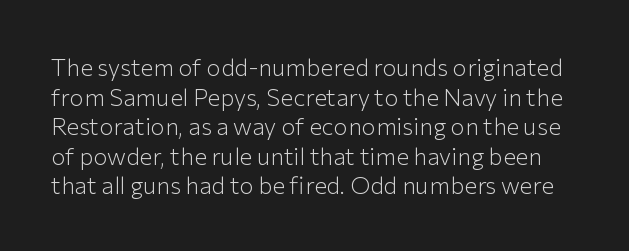
Q: Is the text bold? A: No.
Q: Is the text italic (slanted)? A: No, it is upright.
Q: Is the text underlined? A: No.
Q: Is the spacing between letters normal or unusually wide? A: Normal.
